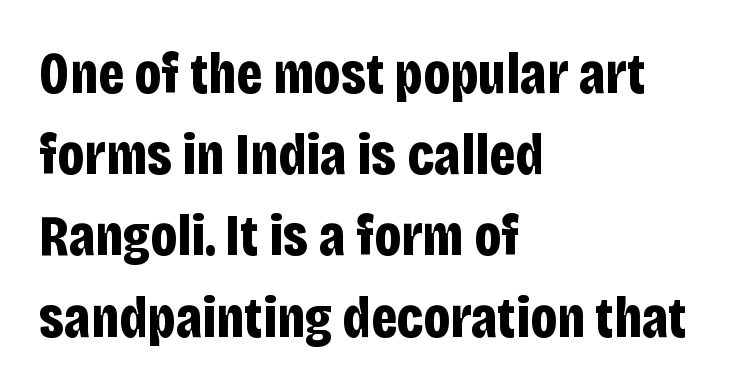
The image shows 58 px bold, condensed sans-serif type, upright; set left-aligned, normal line spacing (1.4x), normal letter spacing, not underlined; low stroke contrast and a large x-height.
